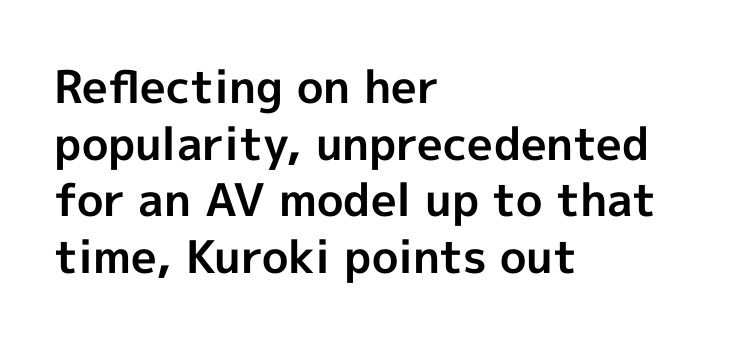
Q: Is the text bold? A: Yes.
Q: Is the text italic (slanted)? A: No, it is upright.
Q: Is the typeface a serif or a sans-serif typeface? A: Sans-serif.
Q: Is the text underlined? A: No.
Q: How is the paragraph aligned? A: Left-aligned.
Q: Is the spacing between letters normal or unusually wide? A: Normal.
Q: Is the spacing between lines tight, normal or loose? A: Normal.
Q: Width (condensed, normal, or wide)? A: Normal.
Q: x-height? A: Medium.
Q: Monospaced? A: No.
